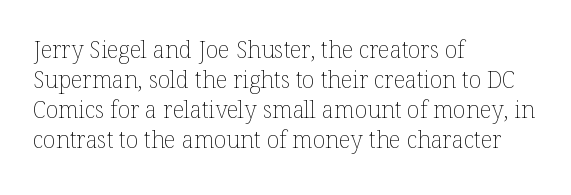
Teacher's note: observe the even left margin — that is flush-left alignment. Does extra space separate the letters? No, they use regular spacing. In terms of posture, this sample is upright. The glyphs are unaccompanied by any horizontal stroke below them. The lines sit at an ordinary, default distance from one another.
